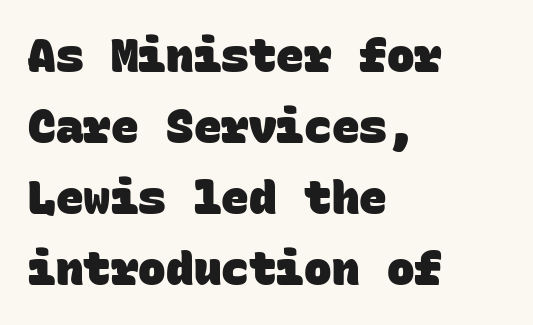
The image shows 46 px heavy sans-serif type, monospaced; set left-aligned, normal line spacing (1.54x), normal letter spacing, not underlined; low stroke contrast and a large x-height.
